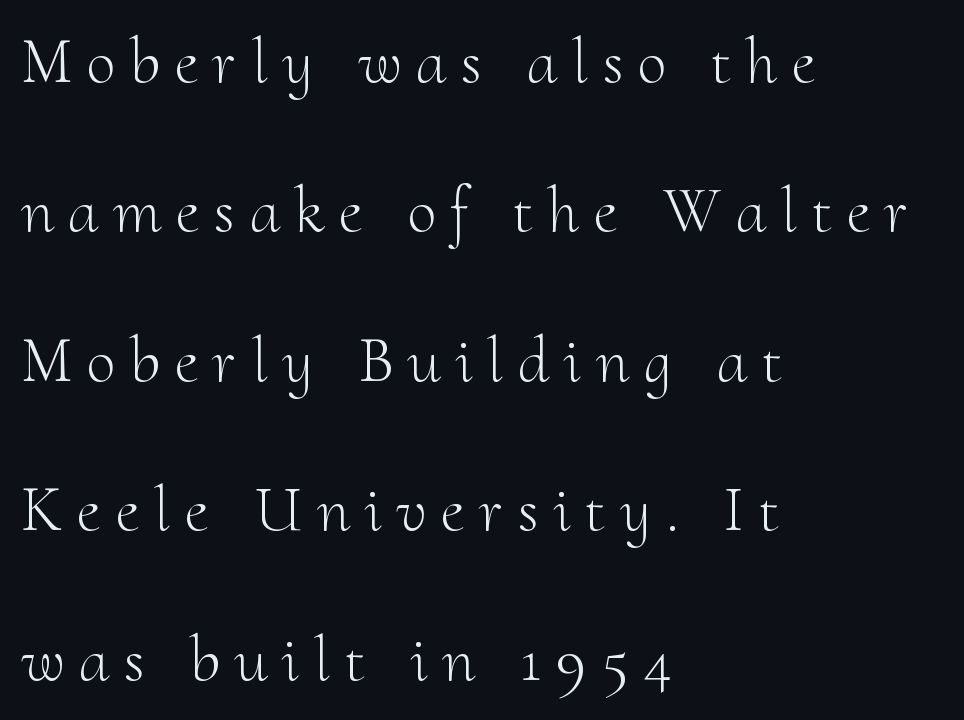
Q: Is the text bold? A: No.
Q: Is the text italic (slanted)? A: No, it is upright.
Q: Is the typeface a serif or a sans-serif typeface? A: Serif.
Q: Is the text underlined? A: No.
Q: How is the paragraph aligned? A: Left-aligned.
Q: Is the spacing between letters normal or unusually wide? A: Unusually wide.
Q: Is the spacing between lines tight, normal or loose? A: Loose.
Q: Width (condensed, normal, or wide)? A: Normal.
Q: Stroke contrast? A: Medium.
Q: x-height? A: Small.
Q: Monospaced? A: No.
